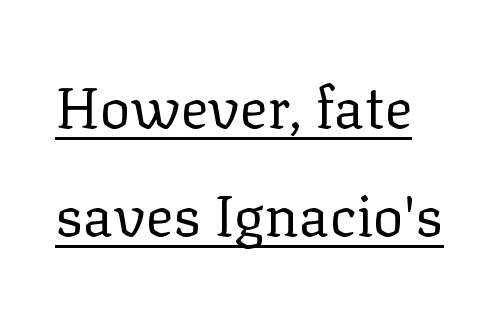
Q: Is the text bold? A: No.
Q: Is the text italic (slanted)? A: No, it is upright.
Q: Is the typeface a serif or a sans-serif typeface? A: Serif.
Q: Is the text underlined? A: Yes.
Q: Is the spacing between letters normal or unusually wide? A: Normal.
Q: Width (condensed, normal, or wide)? A: Normal.
Q: Stroke contrast? A: Low.
Q: x-height? A: Medium.
Q: Monospaced? A: No.
